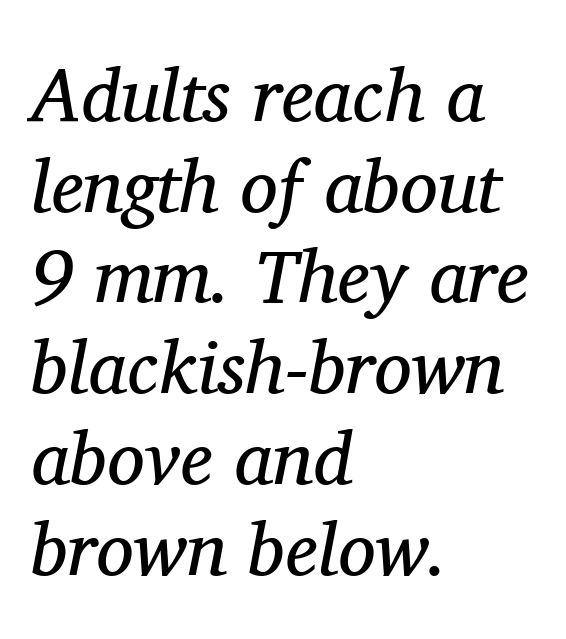
{"serif": "yes", "italic": "yes", "lean": "right", "slant_degrees": 11, "bold": "no", "weight": "regular", "width": "normal", "stroke_contrast": "medium", "x_height": "medium", "monospaced": "no", "underline": "no", "align": "left", "line_spacing_ratio": 1.21, "letter_spacing": "normal", "letter_spacing_em": 0.0, "glyph_px": 75}
